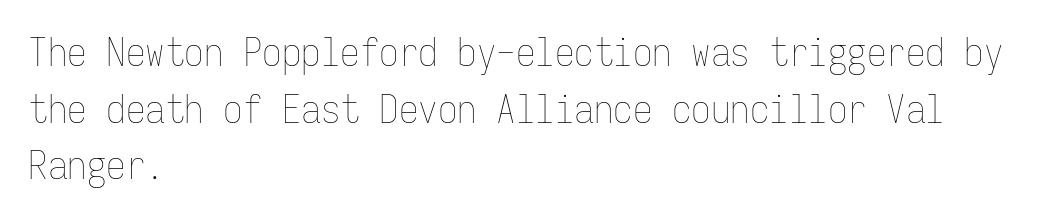
{"italic": "no", "bold": "no", "weight": "thin", "width": "condensed", "stroke_contrast": "low", "x_height": "medium", "monospaced": "yes", "underline": "no", "align": "left", "line_spacing": "normal", "line_spacing_ratio": 1.45, "letter_spacing": "normal", "letter_spacing_em": 0.0, "glyph_px": 39}
